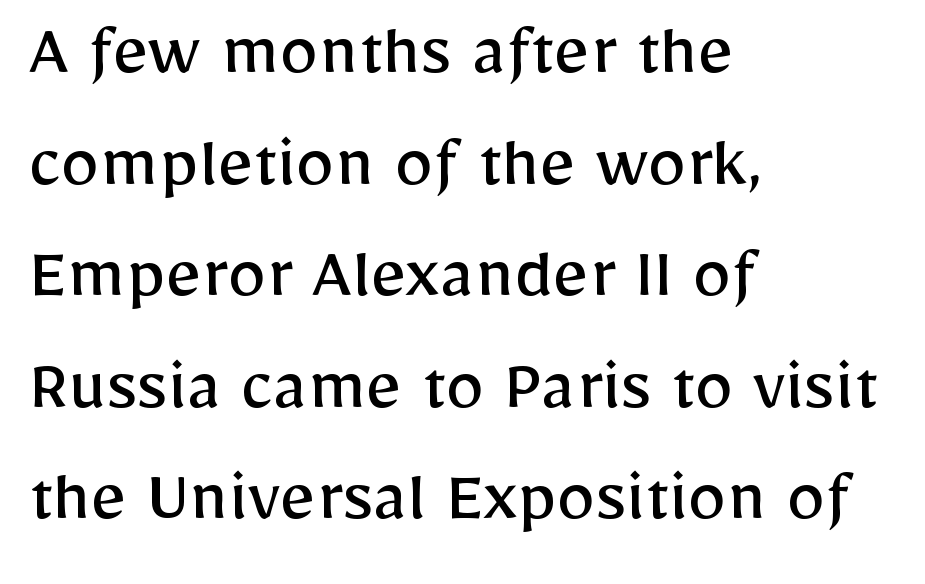
The image shows 78 px regular-weight sans-serif type, upright; set left-aligned, normal line spacing (1.43x), normal letter spacing, not underlined; low stroke contrast and a medium x-height.
